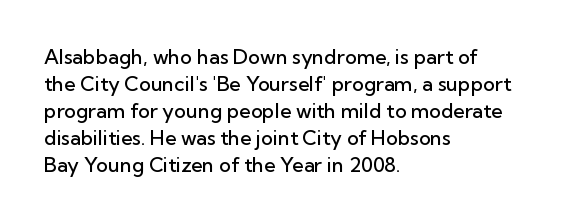
The image shows 20 px text type, upright; set left-aligned, normal line spacing (1.35x), normal letter spacing, not underlined.
